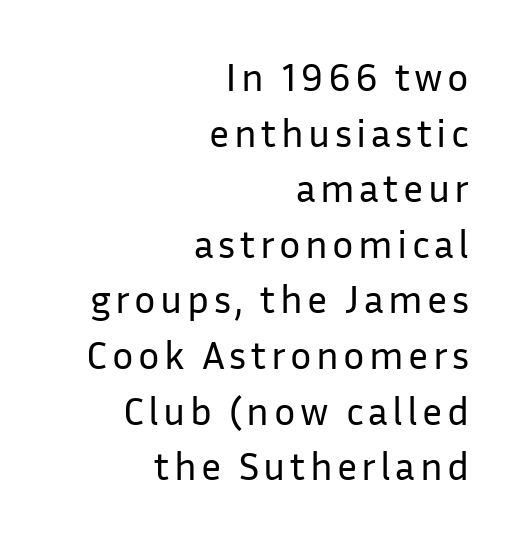
Q: Is the text bold? A: No.
Q: Is the text italic (slanted)? A: No, it is upright.
Q: Is the typeface a serif or a sans-serif typeface? A: Sans-serif.
Q: Is the text underlined? A: No.
Q: How is the paragraph aligned? A: Right-aligned.
Q: Is the spacing between lines tight, normal or loose? A: Normal.
Q: Width (condensed, normal, or wide)? A: Normal.
Q: Stroke contrast? A: Low.
Q: x-height? A: Medium.
Q: Monospaced? A: No.
